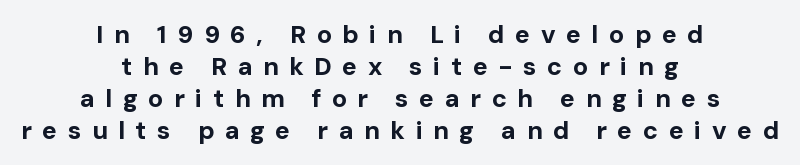
Every character sits straight up, as roman type does. What stands out about the letter spacing? Its width — letters are far apart. Descender tails drop into unmarked territory. Layout note: lines centered.
